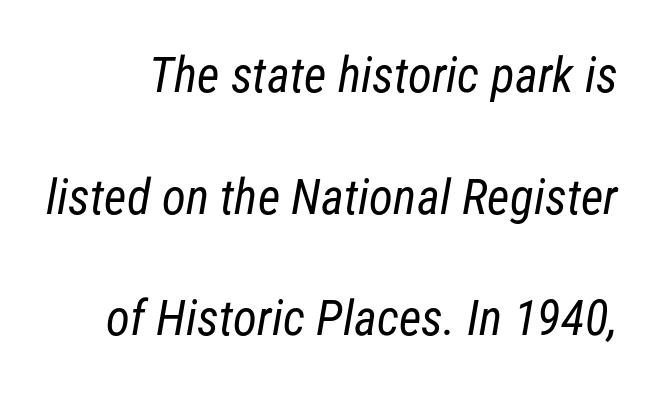
Lines of text with bare space underneath. Examine the stroke ends and you'll find no serifs. The letters advance in unequal steps, a hallmark of proportional type. Honestly, the rows look like they've been pulled way apart.
